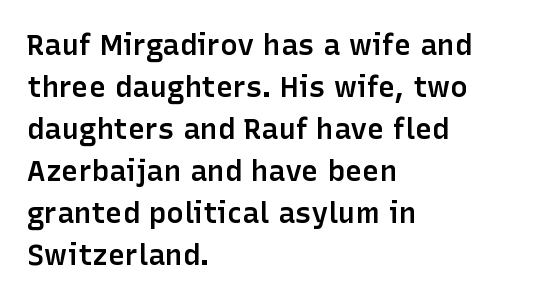
Q: Is the text bold? A: Semi-bold.
Q: Is the text italic (slanted)? A: No, it is upright.
Q: Is the typeface a serif or a sans-serif typeface? A: Sans-serif.
Q: Is the text underlined? A: No.
Q: How is the paragraph aligned? A: Left-aligned.
Q: Is the spacing between letters normal or unusually wide? A: Normal.
Q: Is the spacing between lines tight, normal or loose? A: Normal.
Q: Width (condensed, normal, or wide)? A: Normal.
Q: Stroke contrast? A: Low.
Q: x-height? A: Medium.
Q: Monospaced? A: No.
